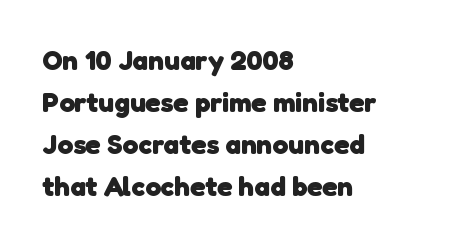
The letters advance in unequal steps, a hallmark of proportional type. The lines are quadded left. This sample uses a sans-serif face. The passage shown is not underscored anywhere. The rendering uses a moderate line-height, typical for paragraphs. Glyph-to-glyph distance matches everyday printed text.
